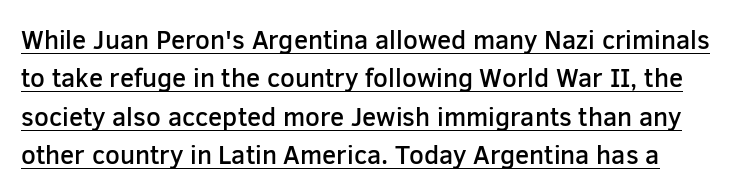
Q: Is the text bold? A: Semi-bold.
Q: Is the text italic (slanted)? A: No, it is upright.
Q: Is the text underlined? A: Yes.
Q: Is the spacing between letters normal or unusually wide? A: Normal.
Q: Is the spacing between lines tight, normal or loose? A: Normal.
